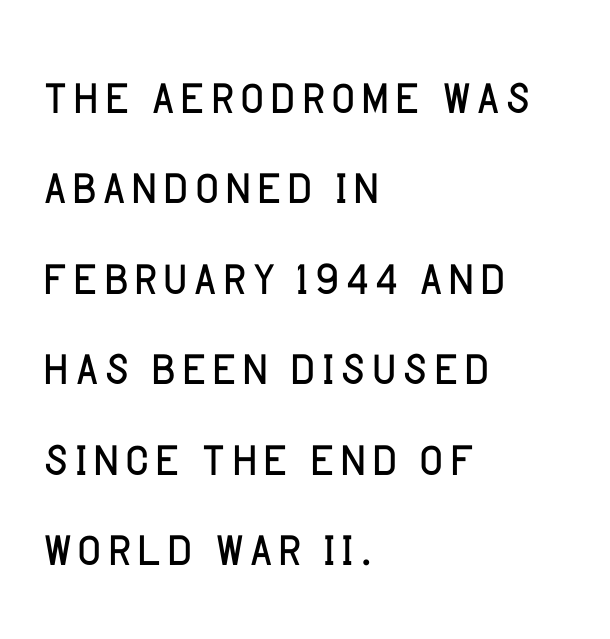
{"serif": "no", "italic": "no", "bold": "no", "weight": "light", "width": "normal", "stroke_contrast": "low", "x_height": "large", "monospaced": "no", "underline": "no", "align": "left", "line_spacing": "normal", "line_spacing_ratio": 1.37, "letter_spacing": "normal", "letter_spacing_em": 0.0, "glyph_px": 66}
